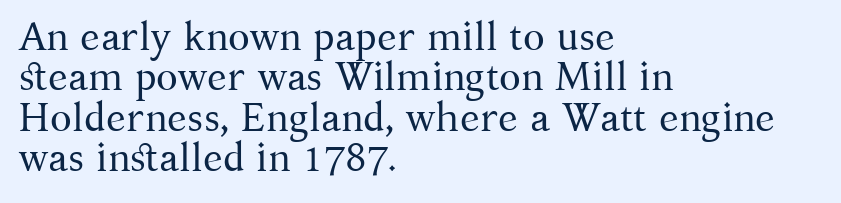
Are there feet on the stems? There are — it's a serif. The letterforms sit shoulder to shoulder at normal distance. Lines of text with bare space underneath. The face used here is proportionally spaced, like ordinary book or web type.
